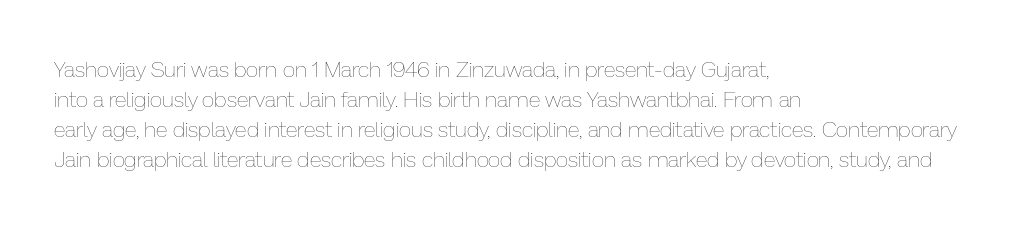
{"italic": "no", "bold": "no", "underline": "no", "align": "left", "line_spacing": "normal", "line_spacing_ratio": 1.36, "letter_spacing": "normal", "letter_spacing_em": 0.0, "glyph_px": 22}
